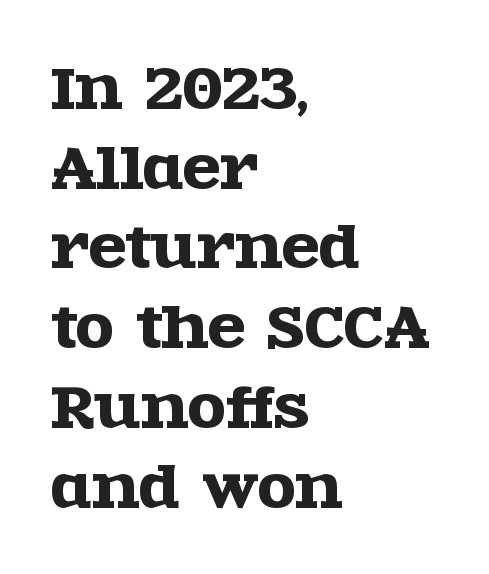
Looks like regular typesetting: each glyph gets only the width it needs. Descenders are the only things crossing below the line. Observe the serifs anchoring each vertical stroke in this sample. The passage is arranged the way most books set body copy — flush left.
